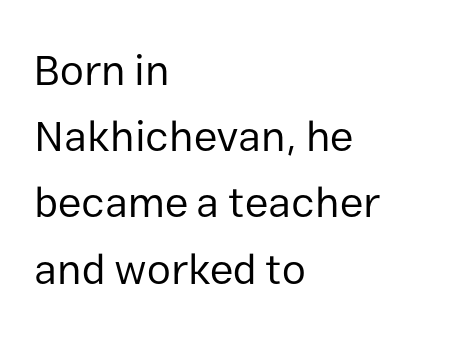
Varying glyph widths throughout — classic text-font behaviour. Short and long lines alike share a common starting point at left. Nope, not italic — everything's standing straight. Serifs: no, the terminals of the letterforms are clean. Vertically, the passage feels balanced, rows spaced as you'd expect. The area under the type is left untouched.
